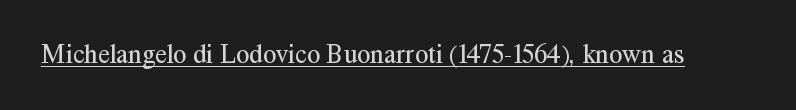
{"italic": "no", "bold": "no", "underline": "yes", "letter_spacing": "normal", "letter_spacing_em": 0.0, "glyph_px": 27}
